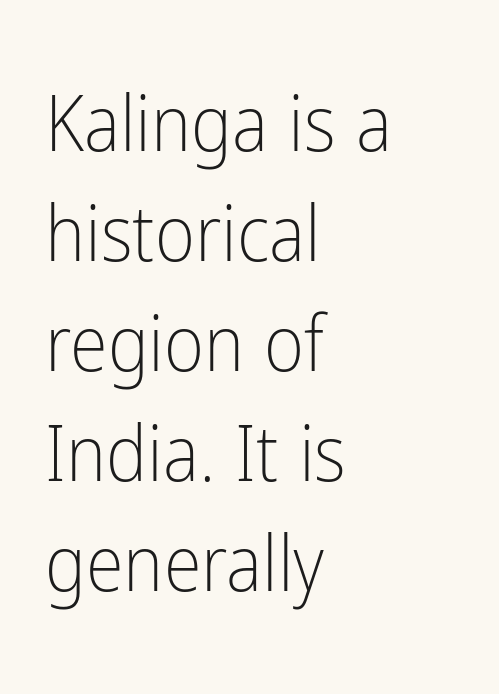
Q: Is the text bold? A: No.
Q: Is the text italic (slanted)? A: No, it is upright.
Q: Is the typeface a serif or a sans-serif typeface? A: Sans-serif.
Q: Is the text underlined? A: No.
Q: How is the paragraph aligned? A: Left-aligned.
Q: Is the spacing between letters normal or unusually wide? A: Normal.
Q: Is the spacing between lines tight, normal or loose? A: Normal.
Q: Width (condensed, normal, or wide)? A: Condensed.
Q: Stroke contrast? A: Low.
Q: x-height? A: Medium.
Q: Monospaced? A: No.
